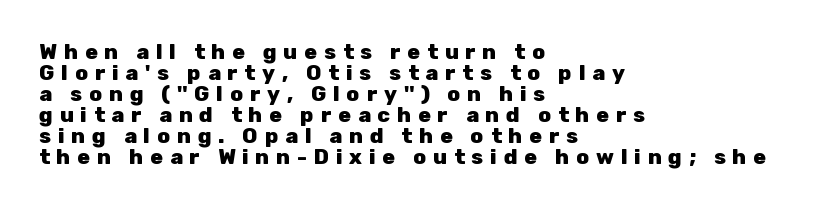
Q: Is the text bold? A: Yes.
Q: Is the text italic (slanted)? A: No, it is upright.
Q: Is the text underlined? A: No.
Q: How is the paragraph aligned? A: Left-aligned.
Q: Is the spacing between letters normal or unusually wide? A: Unusually wide.
Q: Is the spacing between lines tight, normal or loose? A: Tight.
